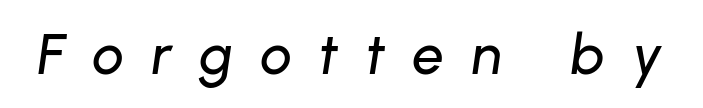
How are the letters spaced? Widely, with obvious added tracking. Descenders are the only things crossing below the line. It's the slanting kind of type. This sample has the flowing, uneven cadence of proportional lettering.
